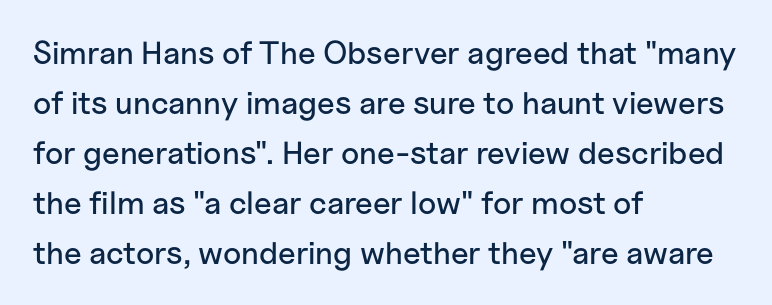
{"serif": "no", "italic": "no", "width": "normal", "stroke_contrast": "low", "x_height": "medium", "monospaced": "no", "underline": "no", "align": "left", "line_spacing": "normal", "line_spacing_ratio": 1.56, "letter_spacing": "normal", "letter_spacing_em": 0.0, "glyph_px": 32}
